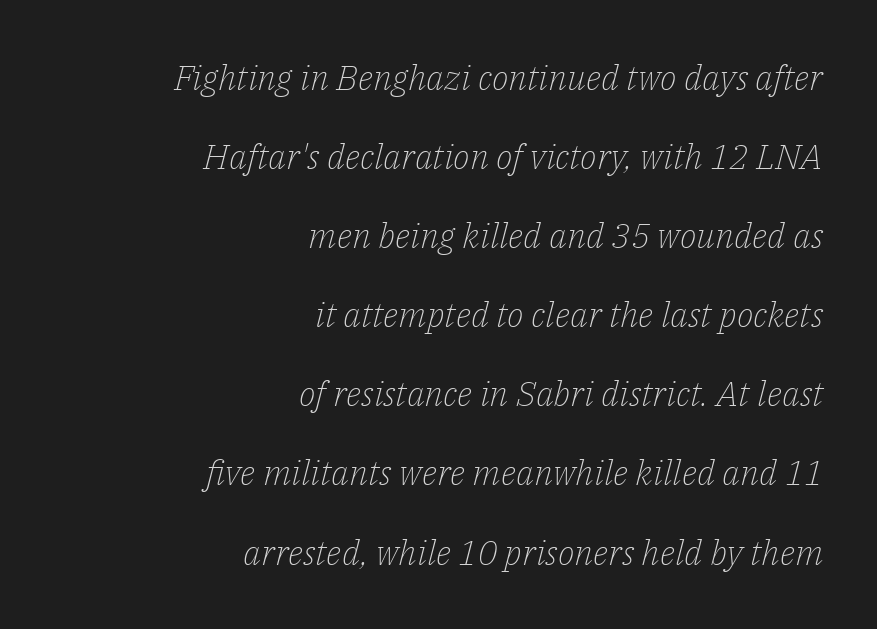
Q: Is the text bold? A: No.
Q: Is the text italic (slanted)? A: Yes, it leans right by about 14 degrees.
Q: Is the typeface a serif or a sans-serif typeface? A: Serif.
Q: Is the text underlined? A: No.
Q: How is the paragraph aligned? A: Right-aligned.
Q: Is the spacing between letters normal or unusually wide? A: Normal.
Q: Is the spacing between lines tight, normal or loose? A: Loose.
Q: Width (condensed, normal, or wide)? A: Normal.
Q: Stroke contrast? A: Low.
Q: x-height? A: Medium.
Q: Monospaced? A: No.
